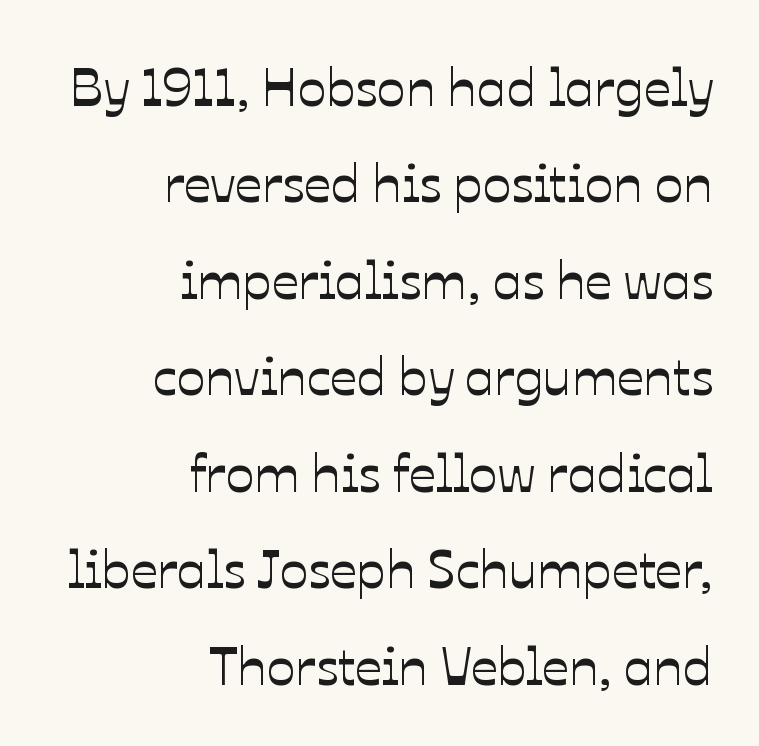
The face used here is proportionally spaced, like ordinary book or web type. Nobody drew a line under any word here. The font's upright variant was chosen for this text. Line endings align vertically; line beginnings do not.
